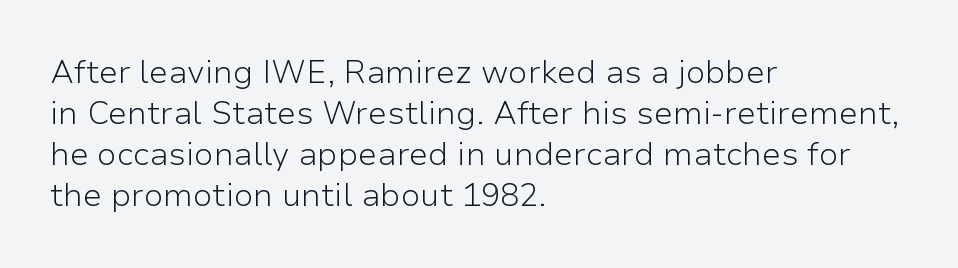
The image shows 32 px light sans-serif type, upright; set left-aligned, normal line spacing (1.28x), normal letter spacing, not underlined; low stroke contrast and a medium x-height.
